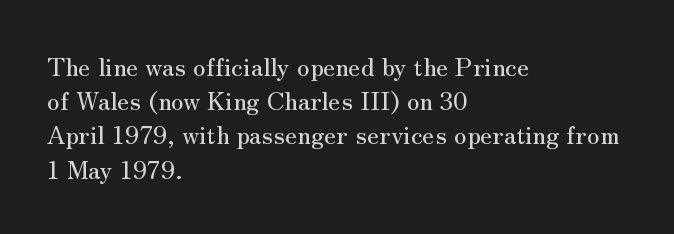
Q: Is the text italic (slanted)? A: No, it is upright.
Q: Is the text underlined? A: No.
Q: How is the paragraph aligned? A: Left-aligned.
Q: Is the spacing between letters normal or unusually wide? A: Normal.
Q: Is the spacing between lines tight, normal or loose? A: Normal.
